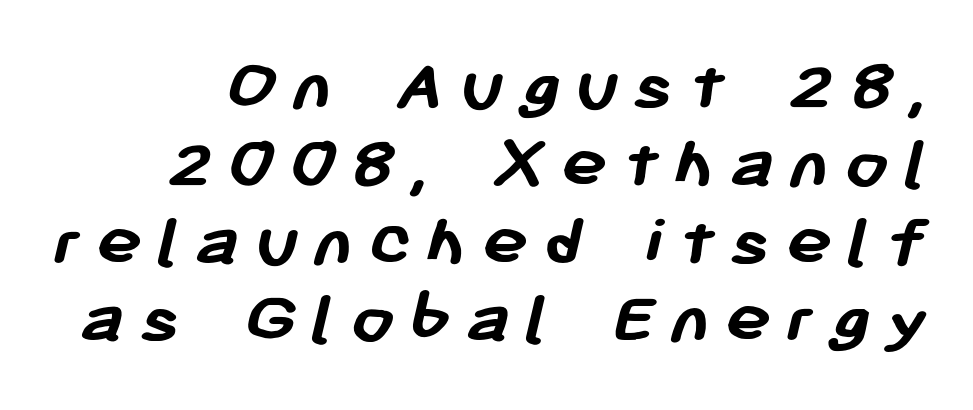
{"serif": "no", "bold": "yes", "weight": "semibold", "width": "normal", "stroke_contrast": "low", "x_height": "medium", "monospaced": "no", "underline": "no", "line_spacing": "tight", "line_spacing_ratio": 1.01, "glyph_px": 77}
